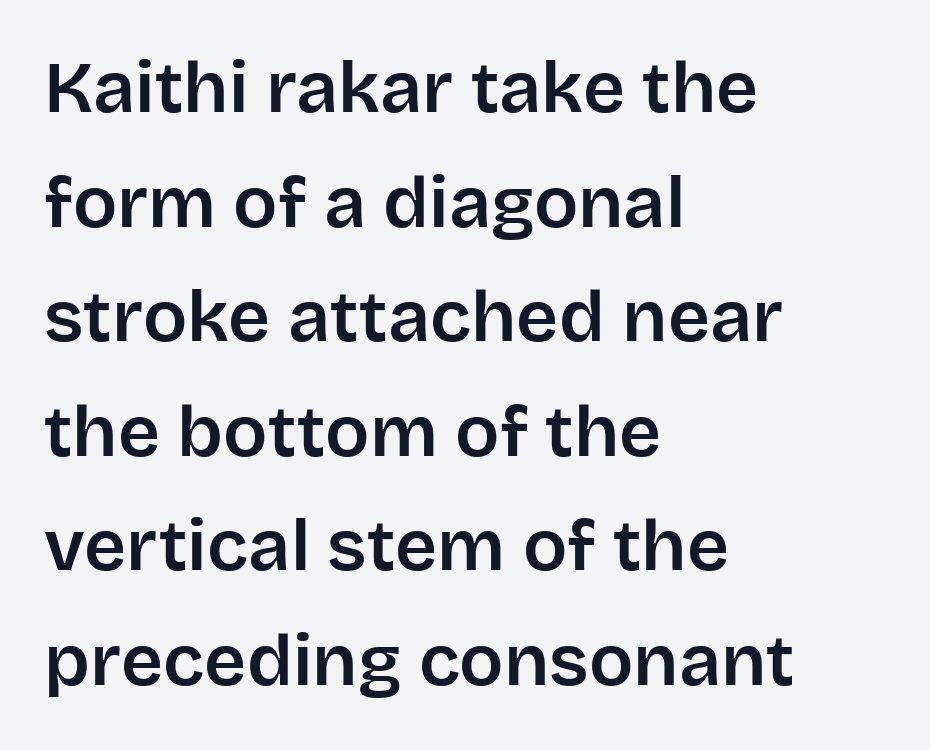
Nope, no serifs anywhere on these letters. The words here are not underlined. Here the glyphs are tracked normally, forming tight word shapes. The passage shown is typed in a proportional face where columns would drift. Does the leading feel generous? No, just average. Which margin do the lines hug? The left one — the right edge is uneven.
